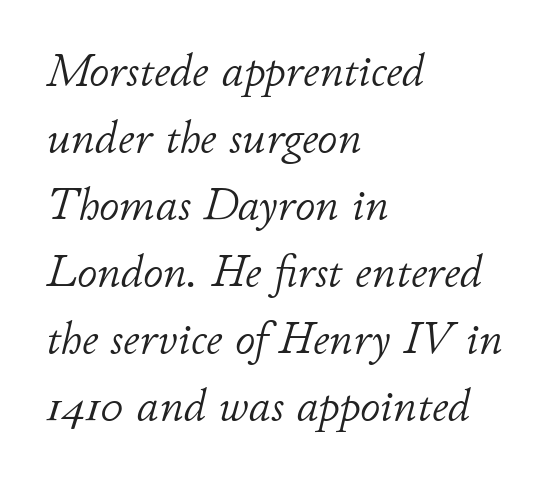
One glance says typical: line gaps are just what's usual. Nothing unusual about the tracking: characters are spaced as the font intends. Vertical stems look standard width or narrower in stroke. Each letter keeps its own natural width here, so spacing adapts to shape. These lines are set flush left with a ragged right edge.
